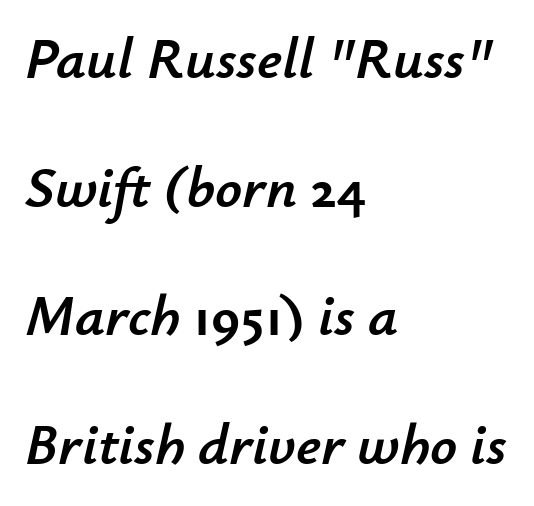
The image shows 59 px text type, italic (leaning right); set left-aligned, loose line spacing (2.18x), normal letter spacing, not underlined; low stroke contrast and a small x-height.
